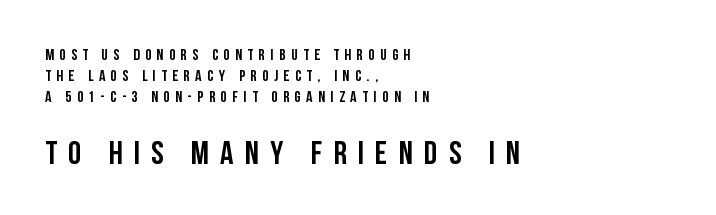
{"serif": "no", "italic": "no", "bold": "yes", "weight": "semibold", "width": "condensed", "stroke_contrast": "low", "x_height": "large", "monospaced": "no", "underline": "no", "align": "left", "line_spacing": "normal", "line_spacing_ratio": 1.3, "letter_spacing": "wide", "letter_spacing_em": 0.34, "larger_block": "second", "size_ratio": 2.06, "glyph_px": 33}
